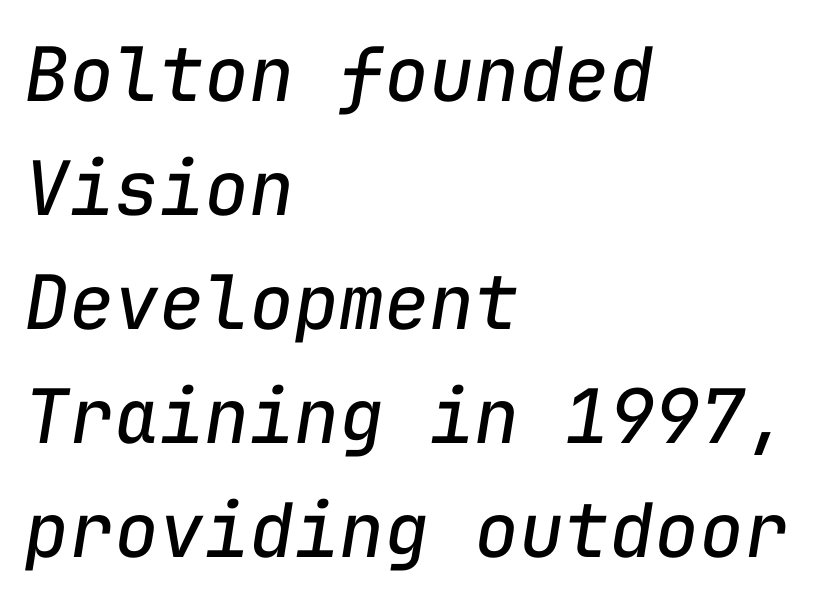
Q: Is the text bold? A: No.
Q: Is the text italic (slanted)? A: Yes, it leans right by about 9 degrees.
Q: Is the text underlined? A: No.
Q: How is the paragraph aligned? A: Left-aligned.
Q: Is the spacing between letters normal or unusually wide? A: Normal.
Q: Is the spacing between lines tight, normal or loose? A: Normal.
Q: Width (condensed, normal, or wide)? A: Normal.
Q: Stroke contrast? A: Low.
Q: x-height? A: Medium.
Q: Monospaced? A: Yes.
